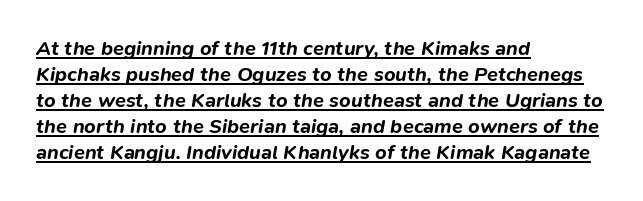
Q: Is the text bold? A: Yes.
Q: Is the text italic (slanted)? A: Yes, it leans right by about 9 degrees.
Q: Is the text underlined? A: Yes.
Q: How is the paragraph aligned? A: Left-aligned.
Q: Is the spacing between letters normal or unusually wide? A: Normal.
Q: Is the spacing between lines tight, normal or loose? A: Normal.
